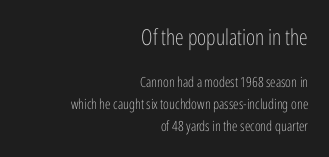
{"italic": "no", "bold": "no", "underline": "no", "align": "right", "line_spacing": "normal", "line_spacing_ratio": 1.54, "letter_spacing": "normal", "letter_spacing_em": 0.0, "larger_block": "first", "size_ratio": 1.57, "glyph_px": 22}
